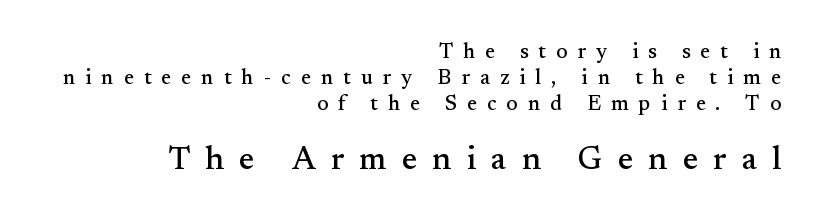
The image shows 32 px serif type, upright; set right-aligned, line spacing 1.23x, unusually wide letter spacing (+0.48 em), not underlined; the second (bottom) block is 1.52x larger; medium stroke contrast and a small x-height.
